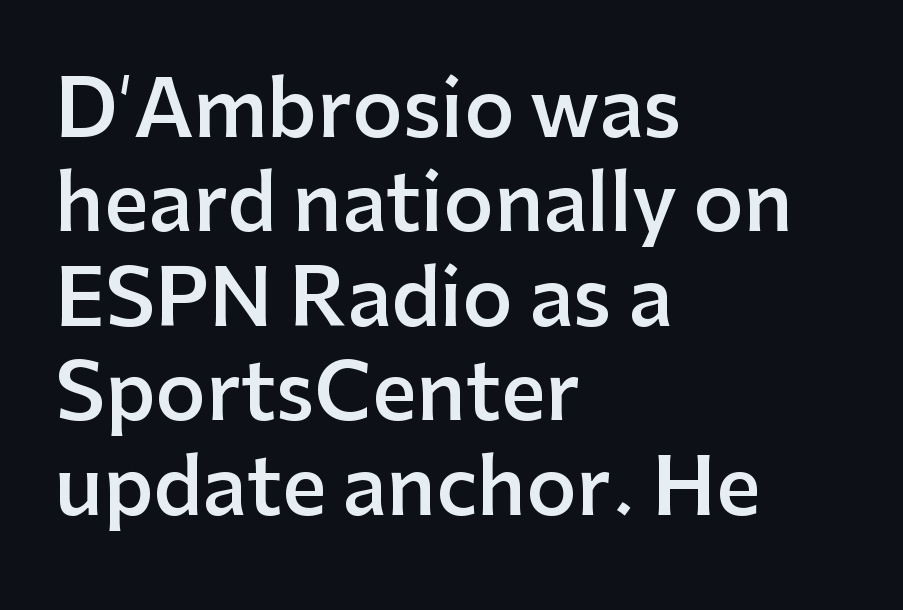
{"serif": "no", "italic": "no", "bold": "semi", "weight": "semibold", "width": "normal", "stroke_contrast": "low", "x_height": "medium", "monospaced": "no", "underline": "no", "align": "left", "line_spacing_ratio": 1.21, "letter_spacing": "normal", "letter_spacing_em": 0.0, "glyph_px": 78}
